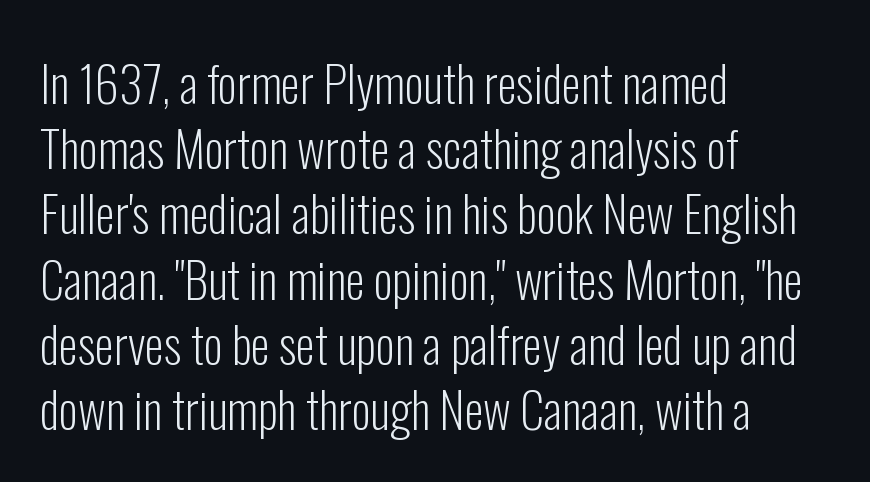
{"serif": "no", "italic": "no", "bold": "no", "weight": "light", "width": "condensed", "stroke_contrast": "low", "x_height": "medium", "monospaced": "no", "underline": "no", "align": "left", "line_spacing": "normal", "line_spacing_ratio": 1.33, "letter_spacing": "normal", "letter_spacing_em": 0.0, "glyph_px": 49}
